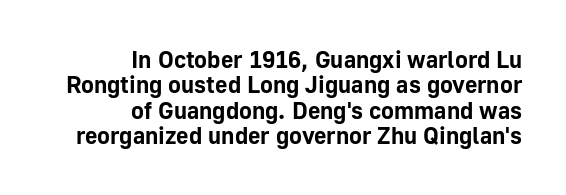
The image shows 24 px bold type, upright; set right-aligned, tight line spacing (1.06x), normal letter spacing, not underlined.
